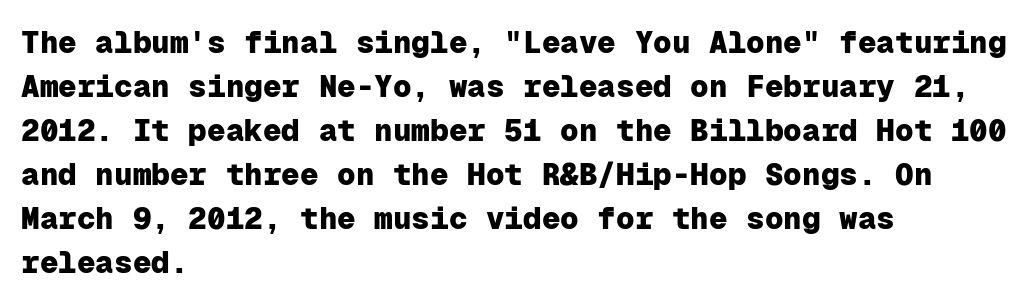
Typographically, this falls in the sans-serif category. What weight is shown? A full bold with thick strokes. Here the designer chose a console-style face with uniform glyph widths. Ordinary non-slanted type is in use. Descenders are the only things crossing below the line.
